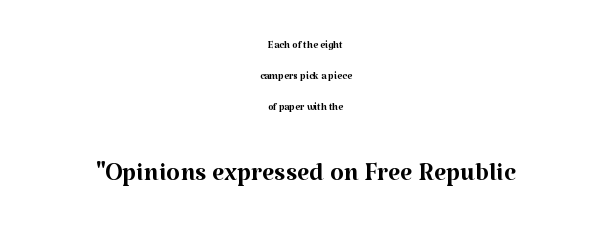
The image shows 35 px regular-weight serif type, upright; set centered, loose line spacing (2.21x), normal letter spacing, not underlined; the second (bottom) block is 2.5x larger; medium stroke contrast and a medium x-height.
